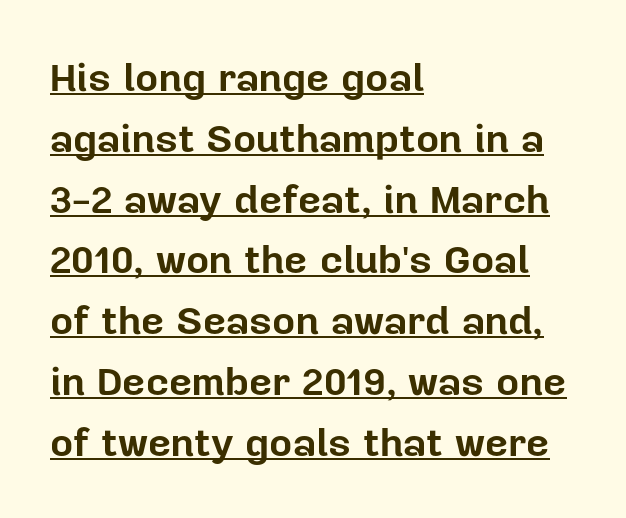
{"serif": "no", "italic": "no", "bold": "yes", "weight": "bold", "width": "normal", "stroke_contrast": "low", "x_height": "medium", "monospaced": "no", "underline": "yes", "align": "left", "line_spacing": "normal", "line_spacing_ratio": 1.52, "letter_spacing": "normal", "letter_spacing_em": 0.0, "glyph_px": 40}
